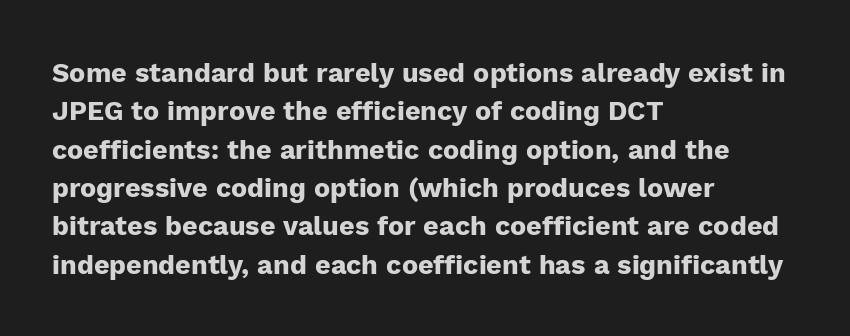
{"italic": "no", "bold": "yes", "underline": "no", "align": "left", "line_spacing": "normal", "line_spacing_ratio": 1.42, "letter_spacing": "normal", "letter_spacing_em": 0.0, "glyph_px": 27}
